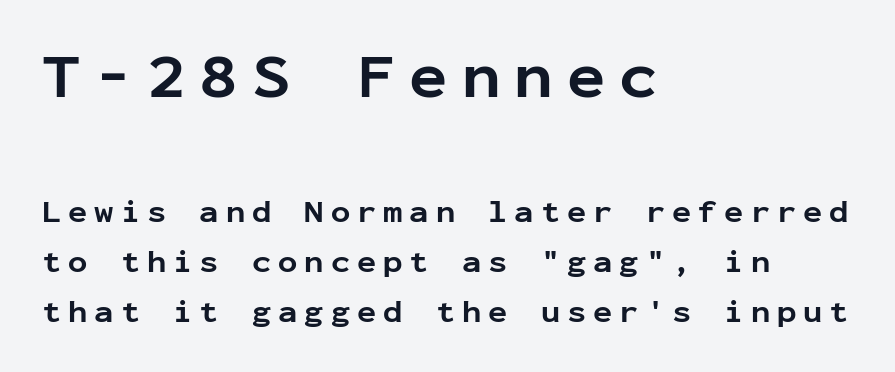
The image shows 64 px bold sans-serif type, upright, monospaced; set left-aligned, normal line spacing (1.57x), unusually wide letter spacing (+0.22 em), not underlined; the first (top) block is 2.0x larger; low stroke contrast and a medium x-height.
